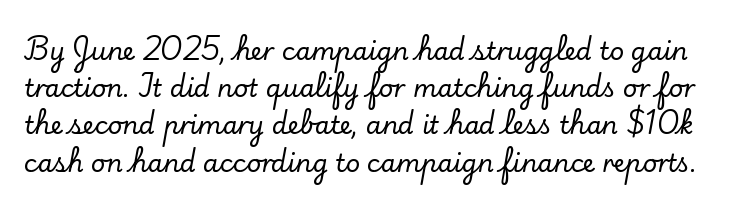
The image shows 25 px text type; set normal line spacing (1.49x), normal letter spacing, not underlined.
